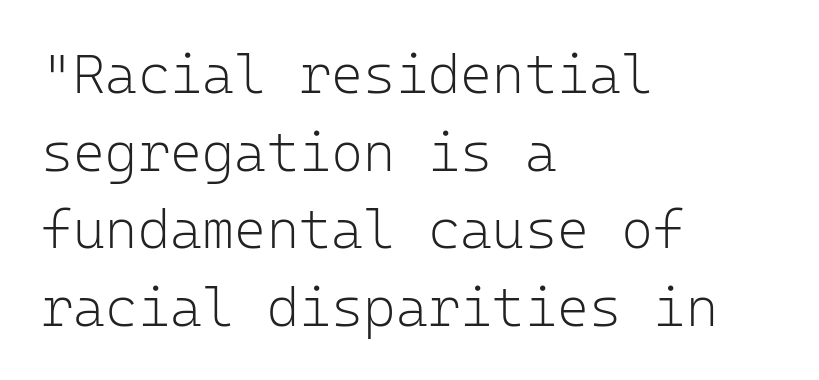
Whoever set this chose a conventional vertical rhythm. This sample uses plain, unmodified letter spacing. Vertical strokes here are truly vertical. The typesetter chose a ragged-right arrangement here. Monospaced: the letters line up in strict vertical columns.
